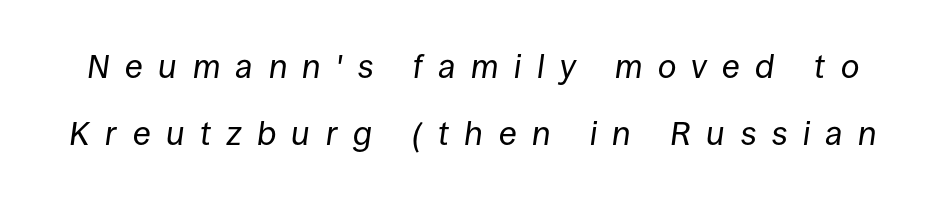
The image shows 33 px regular-weight type, italic (leaning right); set loose line spacing (2.04x), unusually wide letter spacing (+0.47 em), not underlined; low stroke contrast and a large x-height.
